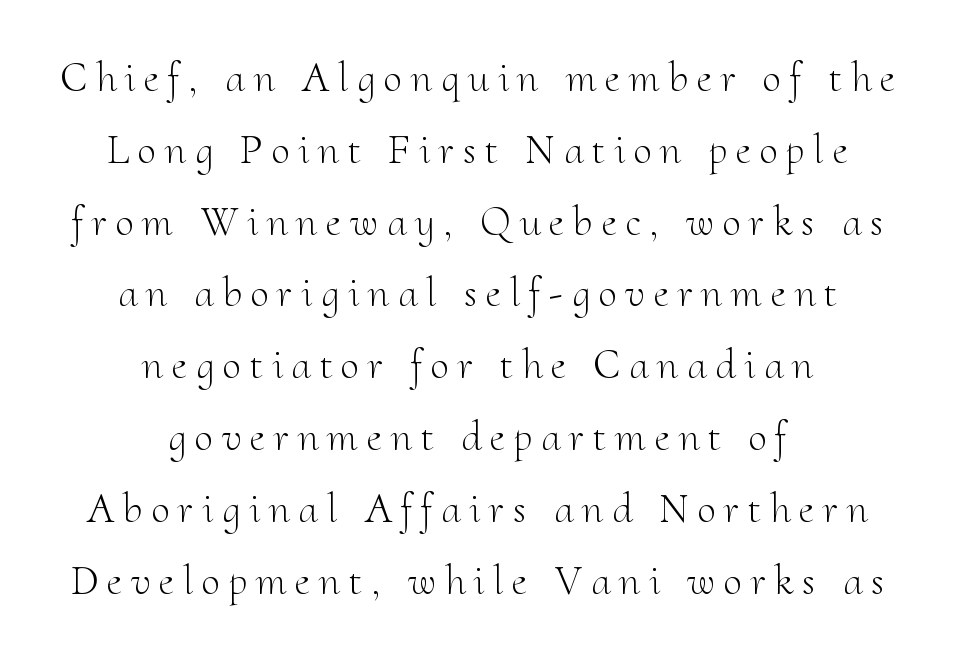
Q: Is the text bold? A: No.
Q: Is the text italic (slanted)? A: No, it is upright.
Q: Is the typeface a serif or a sans-serif typeface? A: Serif.
Q: Is the text underlined? A: No.
Q: How is the paragraph aligned? A: Centered.
Q: Is the spacing between letters normal or unusually wide? A: Unusually wide.
Q: Width (condensed, normal, or wide)? A: Normal.
Q: Stroke contrast? A: Medium.
Q: x-height? A: Small.
Q: Monospaced? A: No.
